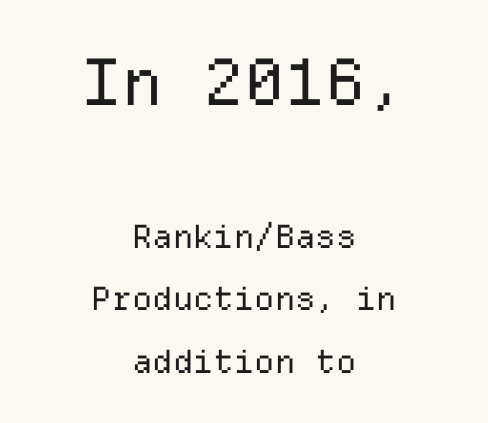
Q: Is the text bold? A: No.
Q: Is the text italic (slanted)? A: No, it is upright.
Q: Is the typeface a serif or a sans-serif typeface? A: Sans-serif.
Q: Is the text underlined? A: No.
Q: How is the paragraph aligned? A: Centered.
Q: Is the spacing between letters normal or unusually wide? A: Normal.
Q: Is the spacing between lines tight, normal or loose? A: Loose.
Q: Which block of text is set in a larger size, the first (top) or the second (bottom)? A: The first (top) one.
Q: Width (condensed, normal, or wide)? A: Normal.
Q: Stroke contrast? A: Low.
Q: x-height? A: Medium.
Q: Monospaced? A: Yes.
